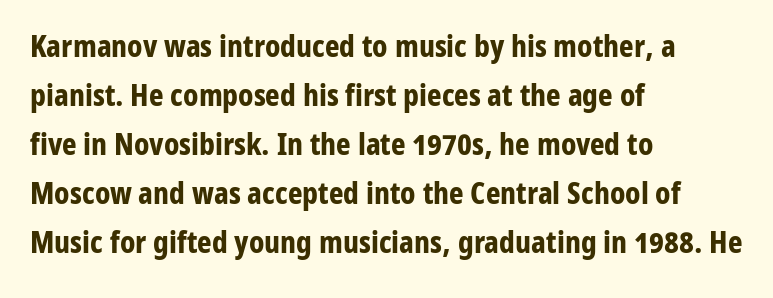
Q: Is the text bold? A: Yes.
Q: Is the text italic (slanted)? A: No, it is upright.
Q: Is the typeface a serif or a sans-serif typeface? A: Sans-serif.
Q: Is the text underlined? A: No.
Q: How is the paragraph aligned? A: Left-aligned.
Q: Is the spacing between letters normal or unusually wide? A: Normal.
Q: Is the spacing between lines tight, normal or loose? A: Normal.
Q: Width (condensed, normal, or wide)? A: Condensed.
Q: Stroke contrast? A: Low.
Q: x-height? A: Medium.
Q: Monospaced? A: No.
